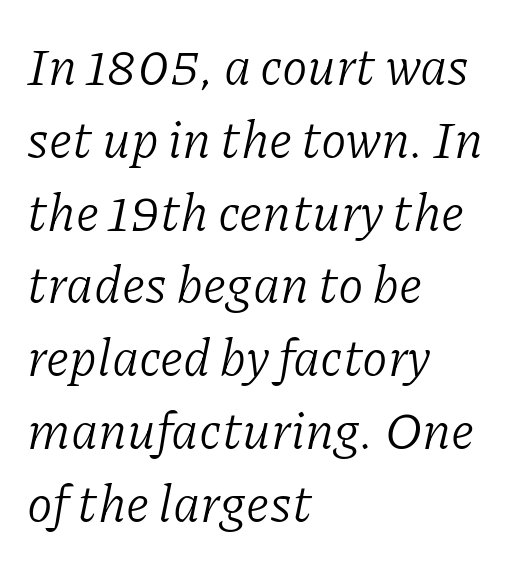
The text carries the slant typical of an italic or oblique font. The letters sit at their default tracking, neither squeezed nor spread. The rendering uses natural spacing where letterforms have individual widths. Each row of text sits above clean, open space.
